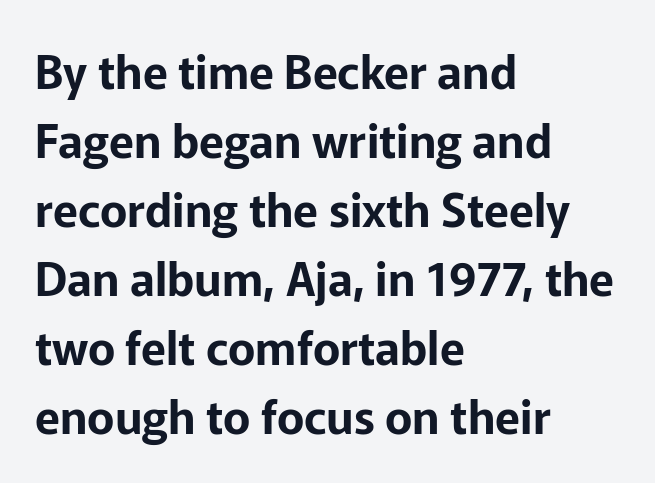
Varying glyph widths throughout — classic text-font behaviour. Compared with typical paragraphs, the rows here are spaced about the same. No extra tracking has been applied to these lines. The strip under each line holds only bare page.
